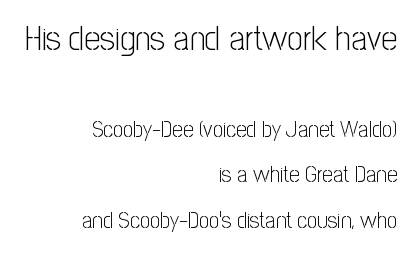
The image shows 35 px light, condensed sans-serif type, upright; set right-aligned, loose line spacing (1.99x), normal letter spacing, not underlined; the first (top) block is 1.52x larger; low stroke contrast and a medium x-height.
